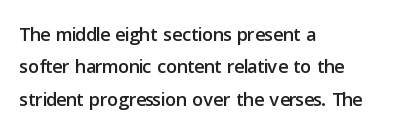
Q: Is the text italic (slanted)? A: No, it is upright.
Q: Is the text underlined? A: No.
Q: How is the paragraph aligned? A: Left-aligned.
Q: Is the spacing between letters normal or unusually wide? A: Normal.
